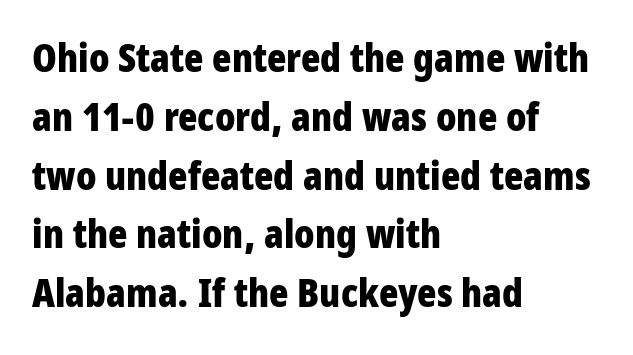
{"serif": "no", "italic": "no", "bold": "yes", "weight": "bold", "width": "condensed", "stroke_contrast": "low", "x_height": "large", "monospaced": "no", "underline": "no", "align": "left", "line_spacing": "normal", "line_spacing_ratio": 1.47, "letter_spacing": "normal", "letter_spacing_em": 0.0, "glyph_px": 40}
